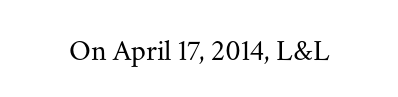
Do the characters align in a grid? No, the font is proportional. A serif font was chosen for this passage. Lines of text with bare space underneath. In terms of letterspacing, this is plain default setting. The letters stand upright; this is a roman face. Is the type heavy? It reads as light-to-regular instead.
